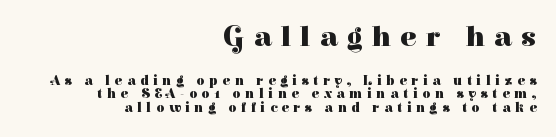
{"serif": "yes", "italic": "no", "bold": "yes", "weight": "heavy", "width": "normal", "stroke_contrast": "high", "x_height": "medium", "monospaced": "no", "underline": "no", "align": "right", "line_spacing": "tight", "line_spacing_ratio": 0.98, "letter_spacing": "wide", "letter_spacing_em": 0.33, "larger_block": "first", "size_ratio": 2.07, "glyph_px": 29}
